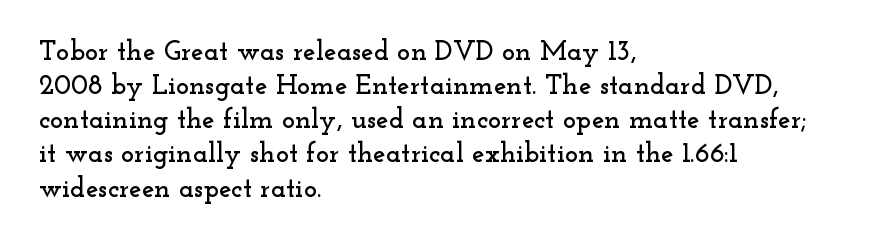
The image shows 28 px wide serif type, upright; set left-aligned, line spacing 1.22x, normal letter spacing, not underlined; low stroke contrast and a small x-height.
